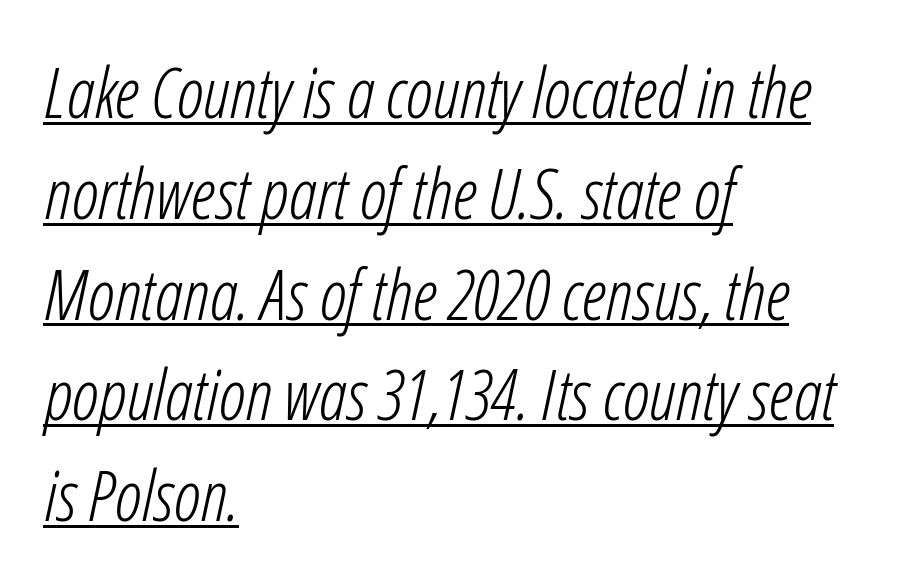
Which margin do the lines hug? The left one — the right edge is uneven. The passage shown has conventional tracking throughout. Beneath each row of characters lies a ruled line. Heft: none added — not bold.
